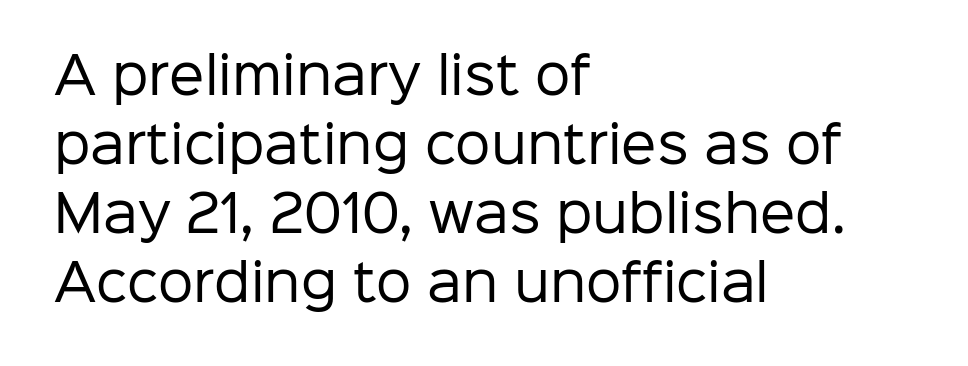
{"serif": "no", "italic": "no", "bold": "no", "weight": "regular", "width": "normal", "stroke_contrast": "low", "x_height": "medium", "monospaced": "no", "underline": "no", "align": "left", "line_spacing": "normal", "line_spacing_ratio": 1.38, "letter_spacing": "normal", "letter_spacing_em": 0.0, "glyph_px": 50}
